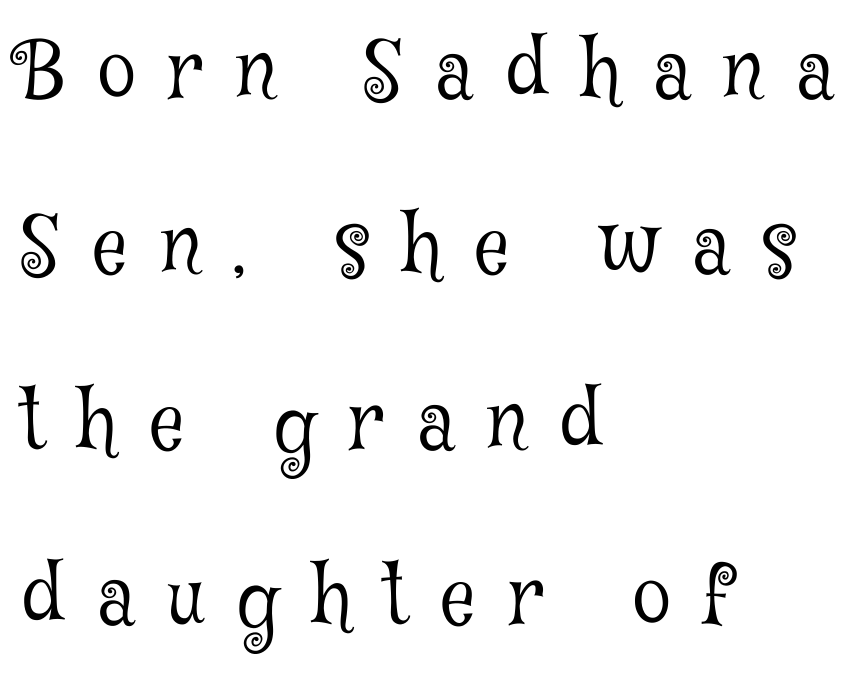
The image shows 78 px light, condensed serif type, upright; set left-aligned, loose line spacing (2.25x), unusually wide letter spacing (+0.42 em), not underlined; low stroke contrast and a medium x-height.
